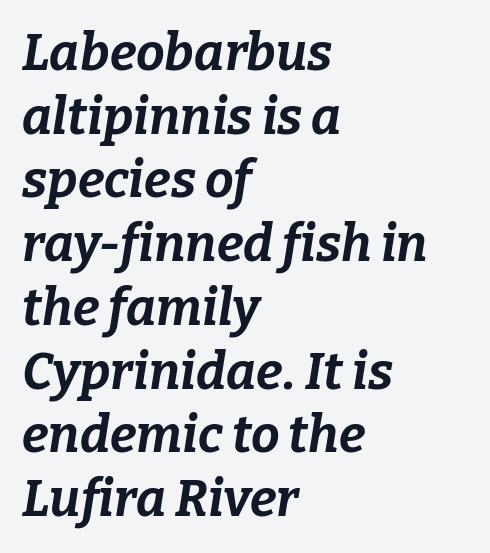
The image shows 51 px bold type, italic (leaning right); set left-aligned, normal line spacing (1.25x), normal letter spacing, not underlined; low stroke contrast and a medium x-height.
